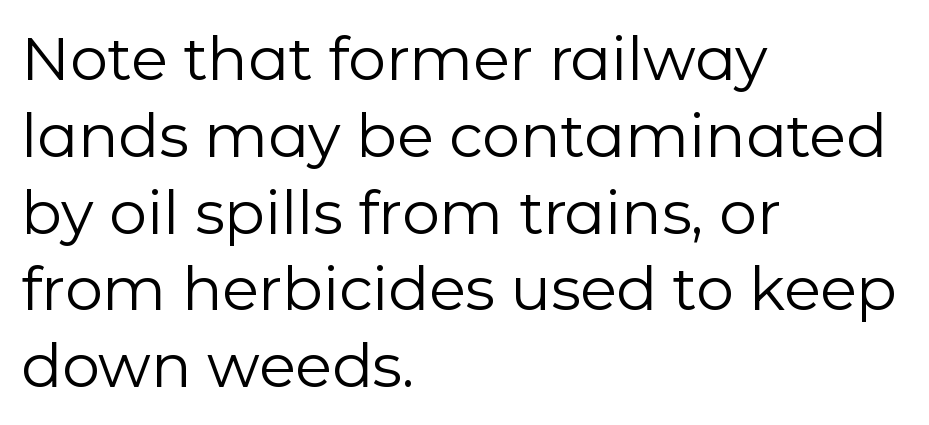
{"serif": "no", "italic": "no", "bold": "no", "weight": "regular", "width": "normal", "stroke_contrast": "low", "x_height": "medium", "monospaced": "no", "underline": "no", "align": "left", "line_spacing": "normal", "line_spacing_ratio": 1.28, "letter_spacing": "normal", "letter_spacing_em": 0.0, "glyph_px": 60}
